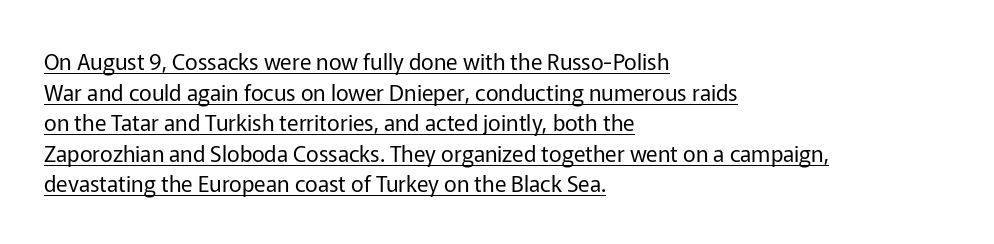
The font is comparable to plain body text, perhaps lighter. A baseline rule has been typeset under these characters. A classic flush-left, rag-right setting is used for this passage. A normal amount of white space separates one row of letters from the next. Students, note that the glyphs here touch the page at normal intervals. Italic: no, the glyphs are upright roman.
